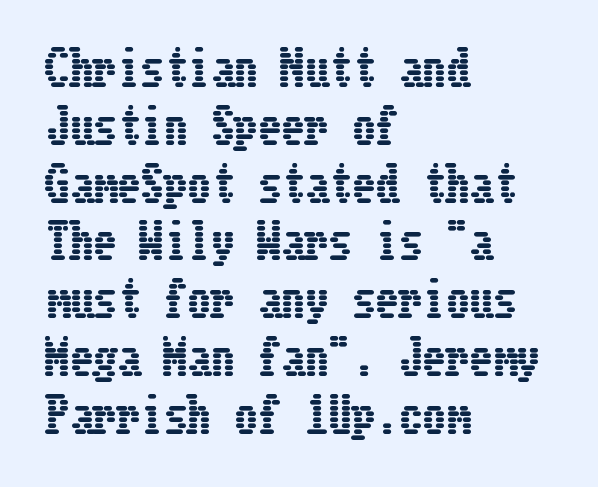
If you drew a ruler down the left edge, every line would touch it. Underline: absent. When letters stand straight like this, we call the style roman or upright. Letter spacing: default.
